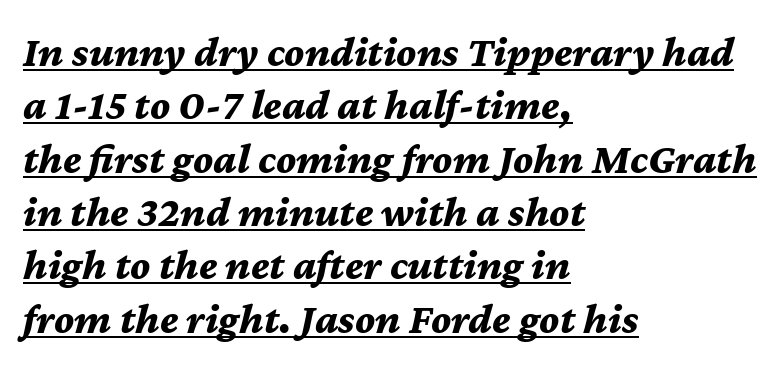
Quick note: underline on. The paragraph has a hard left edge and a soft right edge. When letters slant like this, we call the style italic. Tracking here is standard; glyphs follow each other at the usual distance.
